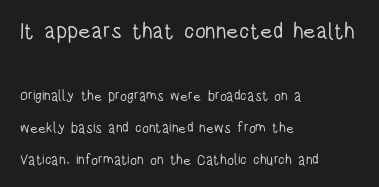
{"italic": "no", "bold": "no", "underline": "no", "align": "left", "line_spacing": "loose", "line_spacing_ratio": 2.28, "letter_spacing": "normal", "letter_spacing_em": 0.0, "larger_block": "first", "size_ratio": 1.57, "glyph_px": 22}
